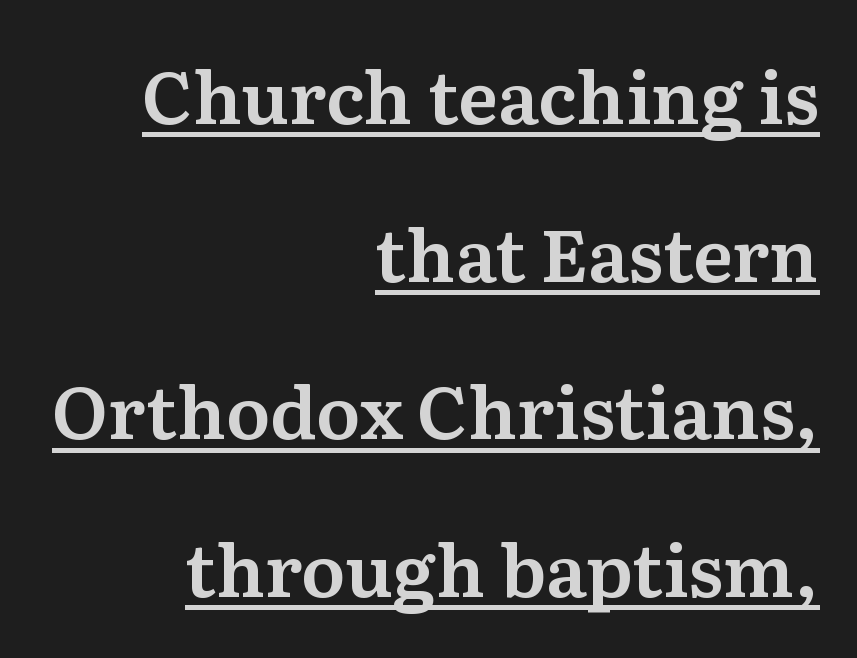
Vertical spacing — loose. The gaps between neighbouring characters are ordinary and unremarkable. Has an underline been added? It has. The typography opts for an upright posture over an oblique one. A serif font was chosen for this passage. The face used here is proportionally spaced, like ordinary book or web type.
